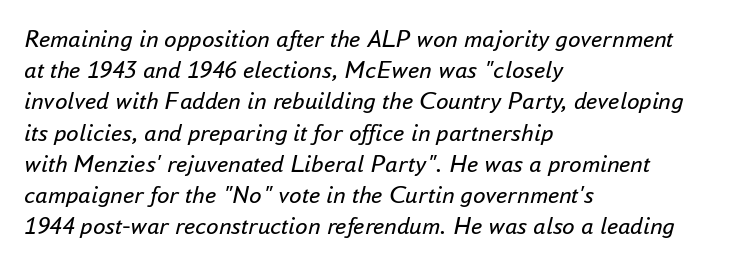
The typeface has the unassuming heft of standard copy or less. In terms of posture, this sample is oblique. Characters follow at the spacing the type designer built in. Just letters on the line, the space beneath them empty. Vertical spacing — default.
